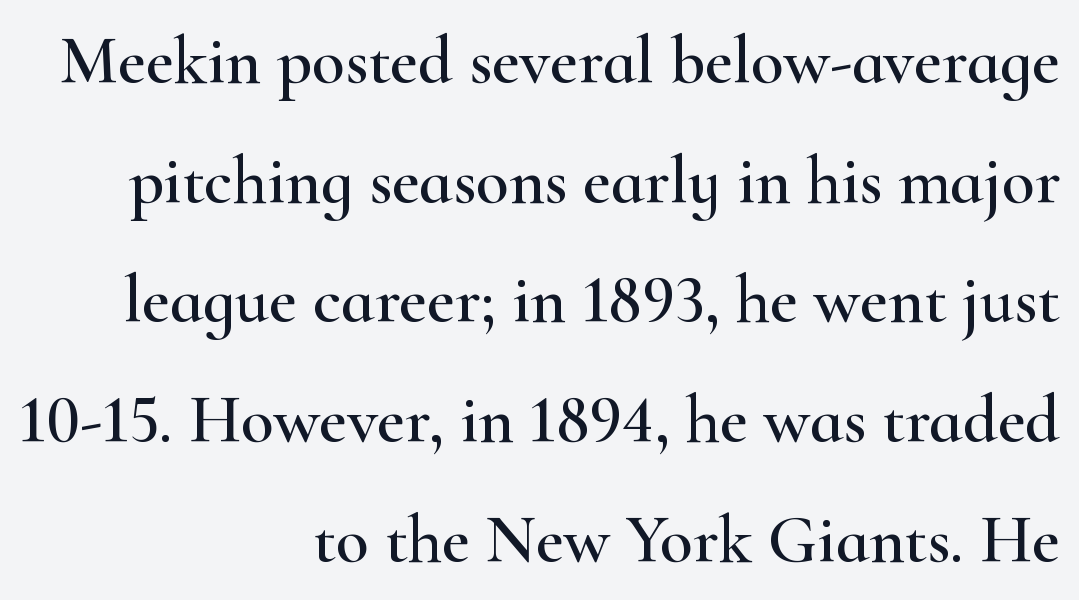
The image shows 68 px wide serif type, upright; set right-aligned, line spacing 1.76x, normal letter spacing, not underlined; high stroke contrast and a small x-height.
